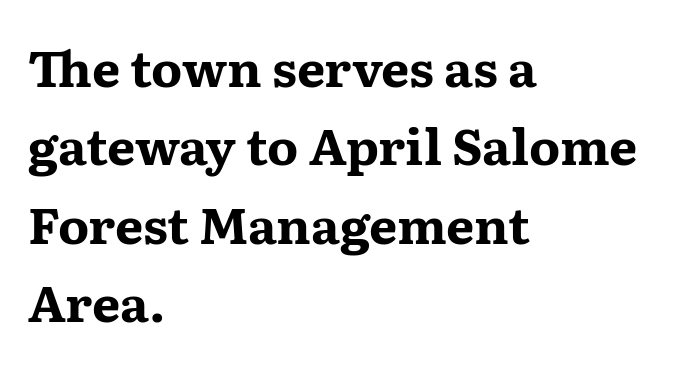
{"serif": "yes", "italic": "no", "bold": "yes", "weight": "bold", "width": "wide", "stroke_contrast": "medium", "x_height": "medium", "monospaced": "no", "underline": "no", "align": "left", "line_spacing": "normal", "line_spacing_ratio": 1.57, "letter_spacing": "normal", "letter_spacing_em": 0.0, "glyph_px": 50}
